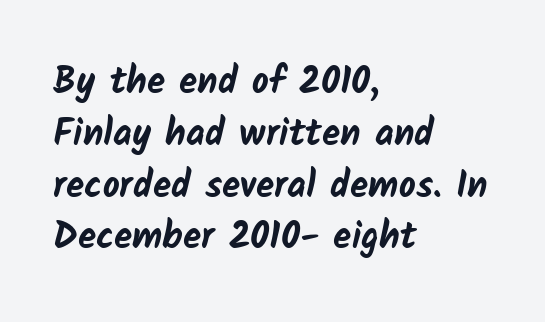
{"serif": "no", "bold": "yes", "weight": "bold", "width": "normal", "stroke_contrast": "low", "x_height": "medium", "monospaced": "no", "underline": "no", "align": "left", "line_spacing": "normal", "line_spacing_ratio": 1.4, "letter_spacing": "normal", "letter_spacing_em": 0.0, "glyph_px": 37}
